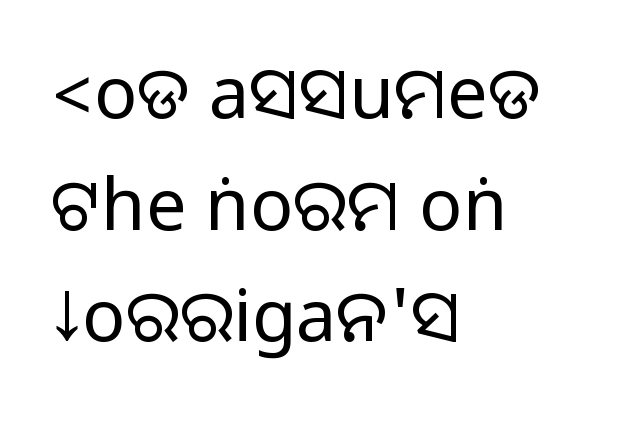
{"serif": "no", "italic": "no", "width": "normal", "stroke_contrast": "medium", "monospaced": "no", "underline": "no", "align": "left", "line_spacing": "normal", "line_spacing_ratio": 1.55, "letter_spacing": "normal", "letter_spacing_em": 0.0, "glyph_px": 72}
